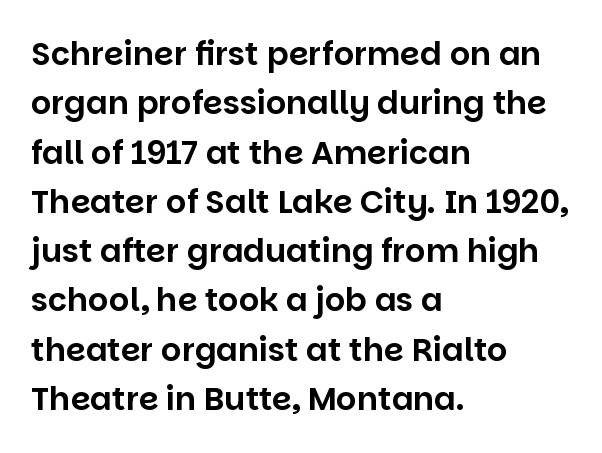
Q: Is the text italic (slanted)? A: No, it is upright.
Q: Is the typeface a serif or a sans-serif typeface? A: Sans-serif.
Q: Is the text underlined? A: No.
Q: How is the paragraph aligned? A: Left-aligned.
Q: Is the spacing between letters normal or unusually wide? A: Normal.
Q: Is the spacing between lines tight, normal or loose? A: Normal.
Q: Width (condensed, normal, or wide)? A: Normal.
Q: Stroke contrast? A: Low.
Q: x-height? A: Large.
Q: Monospaced? A: No.
